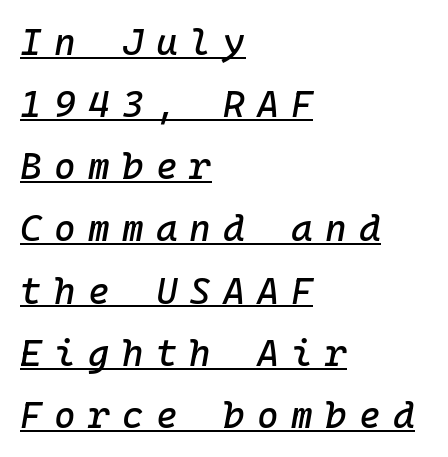
The image shows 37 px text type, italic (leaning right); set left-aligned, normal line spacing (1.68x), unusually wide letter spacing (+0.33 em), underlined; low stroke contrast and a medium x-height.
